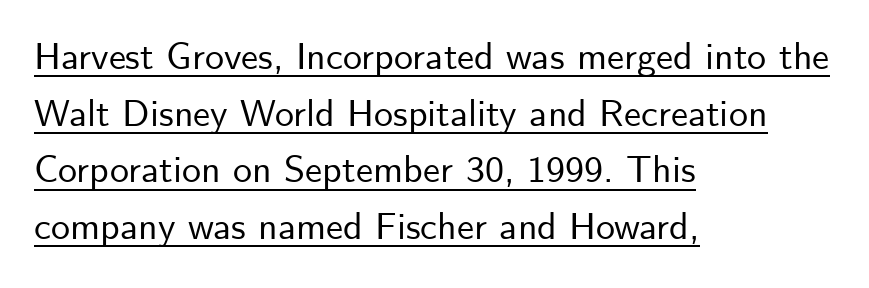
No extra tracking has been applied to these lines. The passage shown is underscored from start to finish. The characters display no serif detailing; their extremities are plain. The passage shown stacks its lines at a standard gap. It's the straight-up-and-down kind of type.
